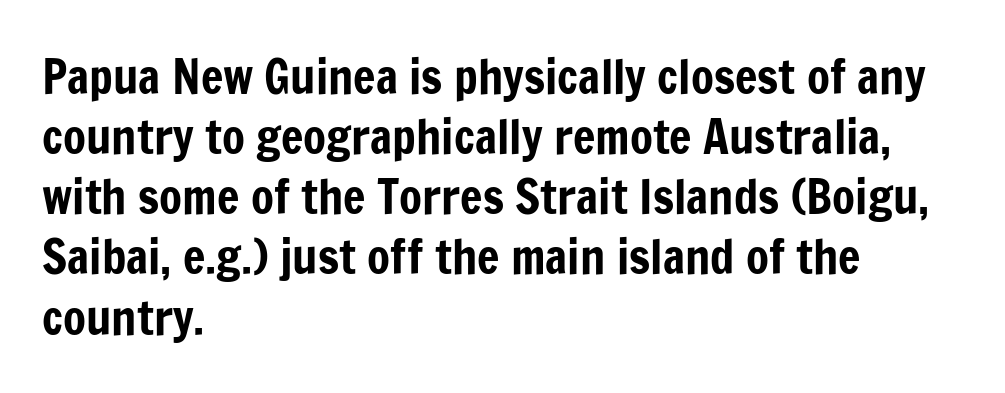
{"serif": "no", "italic": "no", "width": "condensed", "stroke_contrast": "low", "x_height": "medium", "monospaced": "no", "underline": "no", "align": "left", "line_spacing": "normal", "line_spacing_ratio": 1.28, "letter_spacing": "normal", "letter_spacing_em": 0.0, "glyph_px": 47}
